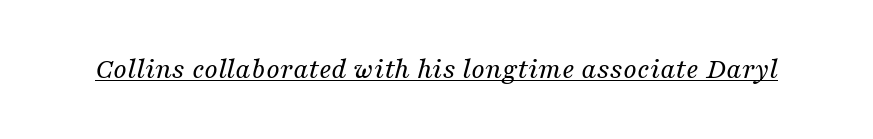
Q: Is the text bold? A: No.
Q: Is the text italic (slanted)? A: Yes, it leans right by about 16 degrees.
Q: Is the typeface a serif or a sans-serif typeface? A: Serif.
Q: Is the text underlined? A: Yes.
Q: Is the spacing between letters normal or unusually wide? A: Normal.
Q: Width (condensed, normal, or wide)? A: Normal.
Q: Stroke contrast? A: Medium.
Q: x-height? A: Medium.
Q: Monospaced? A: No.
